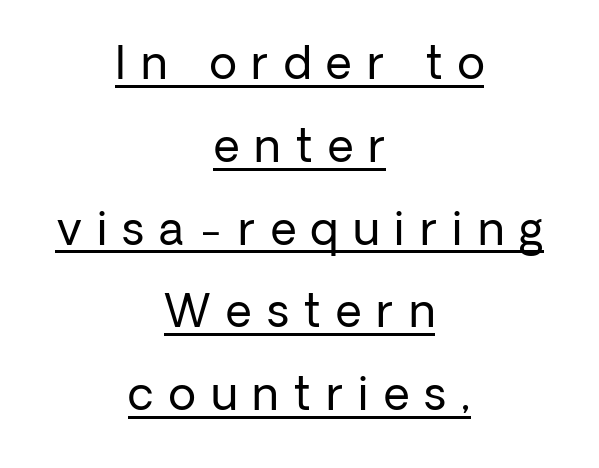
The image shows 45 px regular-weight sans-serif type, upright; set centered, line spacing 1.84x, unusually wide letter spacing (+0.34 em), underlined; low stroke contrast and a medium x-height.
